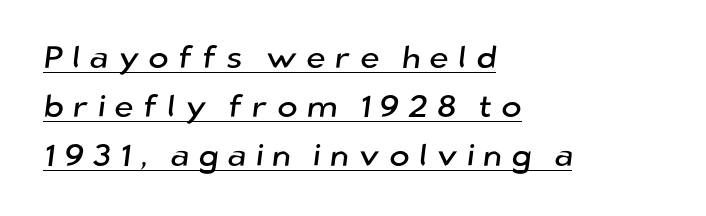
Q: Is the typeface a serif or a sans-serif typeface? A: Sans-serif.
Q: Is the text underlined? A: Yes.
Q: How is the paragraph aligned? A: Left-aligned.
Q: Is the spacing between letters normal or unusually wide? A: Unusually wide.
Q: Is the spacing between lines tight, normal or loose? A: Normal.
Q: Width (condensed, normal, or wide)? A: Normal.
Q: Stroke contrast? A: Low.
Q: x-height? A: Medium.
Q: Monospaced? A: No.
